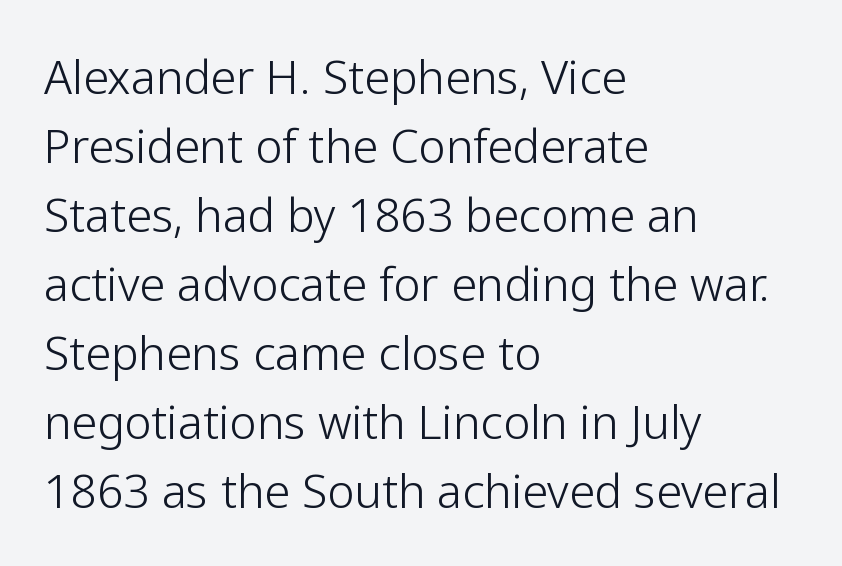
{"serif": "no", "italic": "no", "bold": "no", "weight": "light", "width": "normal", "stroke_contrast": "low", "x_height": "medium", "monospaced": "no", "underline": "no", "align": "left", "line_spacing": "normal", "line_spacing_ratio": 1.5, "letter_spacing": "normal", "letter_spacing_em": 0.0, "glyph_px": 46}
